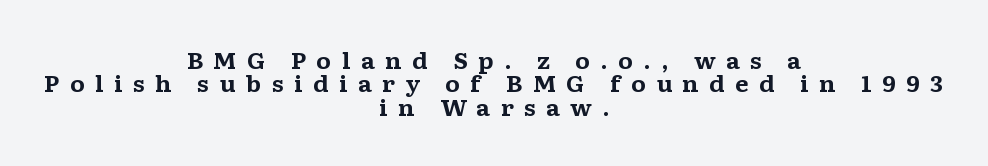
The image shows 22 px bold type, upright; set centered, tight line spacing (1.06x), unusually wide letter spacing (+0.46 em), not underlined.
